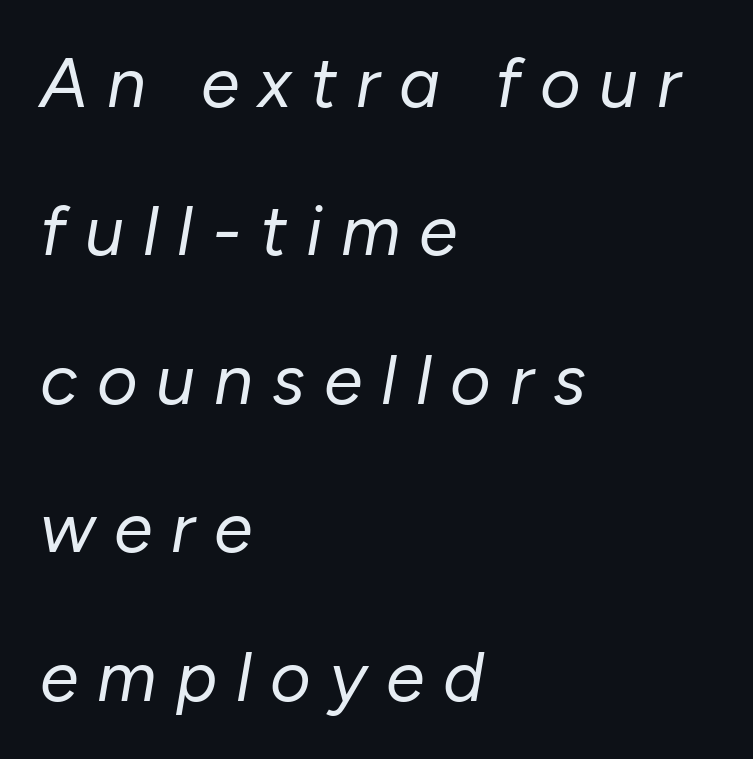
{"italic": "yes", "lean": "right", "slant_degrees": 10, "bold": "no", "weight": "regular", "width": "normal", "stroke_contrast": "low", "x_height": "medium", "monospaced": "no", "underline": "no", "align": "left", "line_spacing": "loose", "line_spacing_ratio": 2.12, "letter_spacing": "wide", "letter_spacing_em": 0.27, "glyph_px": 70}
